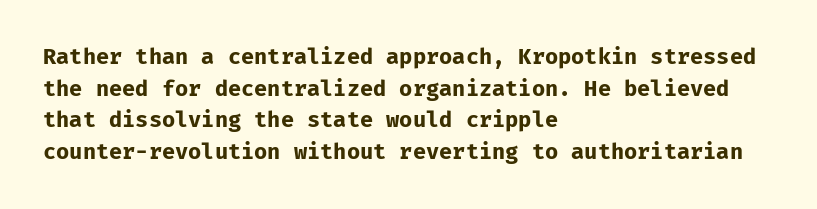
The image shows 22 px bold type, upright; set left-aligned, normal line spacing (1.44x), normal letter spacing, not underlined.
